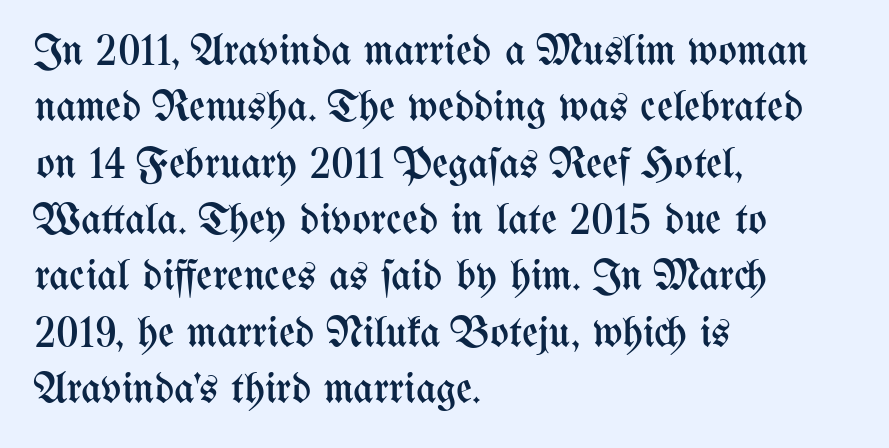
The image shows 44 px regular-weight, condensed type, upright; set left-aligned, normal line spacing (1.28x), normal letter spacing, not underlined; medium stroke contrast and a medium x-height.
